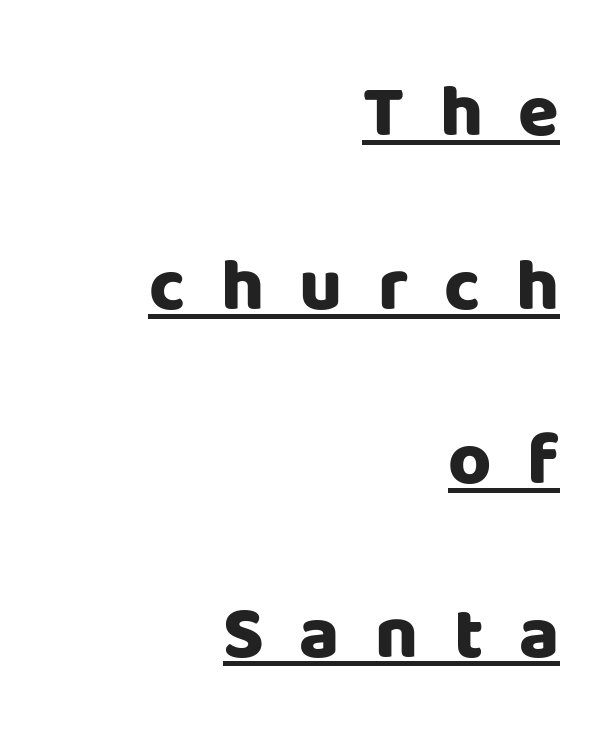
Q: Is the text bold? A: Yes.
Q: Is the text italic (slanted)? A: No, it is upright.
Q: Is the typeface a serif or a sans-serif typeface? A: Sans-serif.
Q: Is the text underlined? A: Yes.
Q: How is the paragraph aligned? A: Right-aligned.
Q: Is the spacing between letters normal or unusually wide? A: Unusually wide.
Q: Is the spacing between lines tight, normal or loose? A: Loose.
Q: Width (condensed, normal, or wide)? A: Normal.
Q: Stroke contrast? A: Low.
Q: x-height? A: Large.
Q: Monospaced? A: No.
